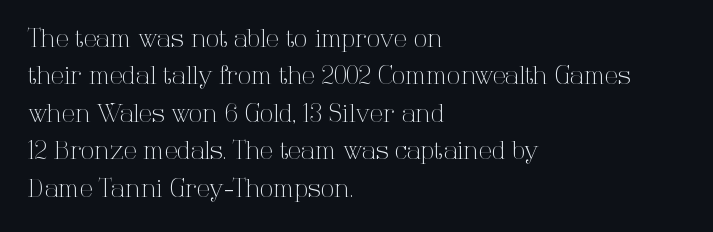
{"italic": "no", "bold": "no", "underline": "no", "align": "left", "line_spacing": "normal", "line_spacing_ratio": 1.56, "letter_spacing": "normal", "letter_spacing_em": 0.0, "glyph_px": 24}
